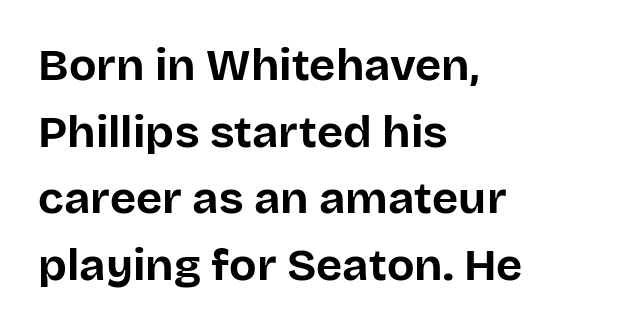
{"serif": "no", "italic": "no", "bold": "yes", "weight": "bold", "width": "normal", "stroke_contrast": "low", "x_height": "large", "monospaced": "no", "underline": "no", "align": "left", "line_spacing": "normal", "line_spacing_ratio": 1.48, "letter_spacing": "normal", "letter_spacing_em": 0.0, "glyph_px": 45}
